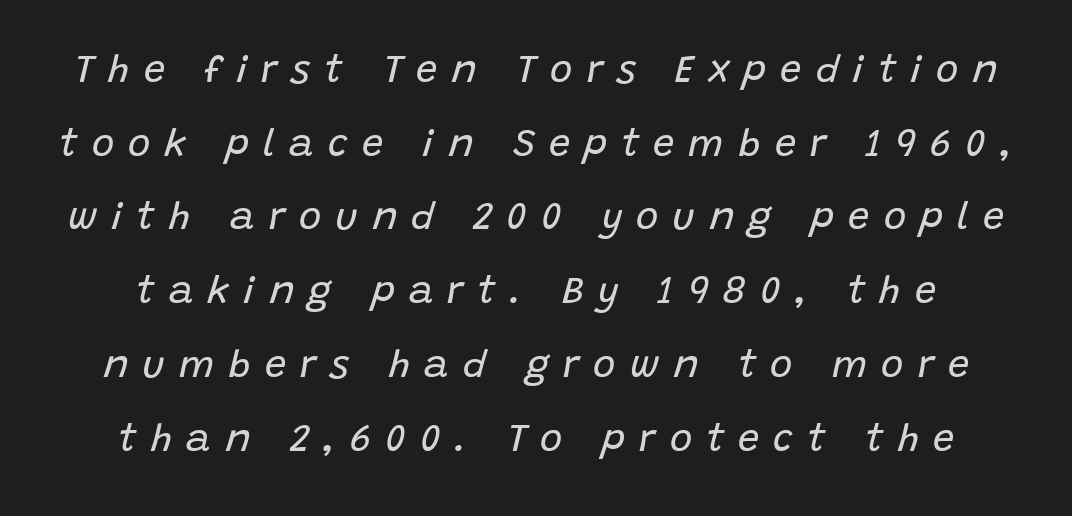
Q: Is the text bold? A: No.
Q: Is the text italic (slanted)? A: Yes, it leans right by about 15 degrees.
Q: Is the text underlined? A: No.
Q: Is the spacing between letters normal or unusually wide? A: Unusually wide.
Q: Is the spacing between lines tight, normal or loose? A: Loose.
Q: Width (condensed, normal, or wide)? A: Normal.
Q: Stroke contrast? A: Low.
Q: x-height? A: Large.
Q: Monospaced? A: No.
